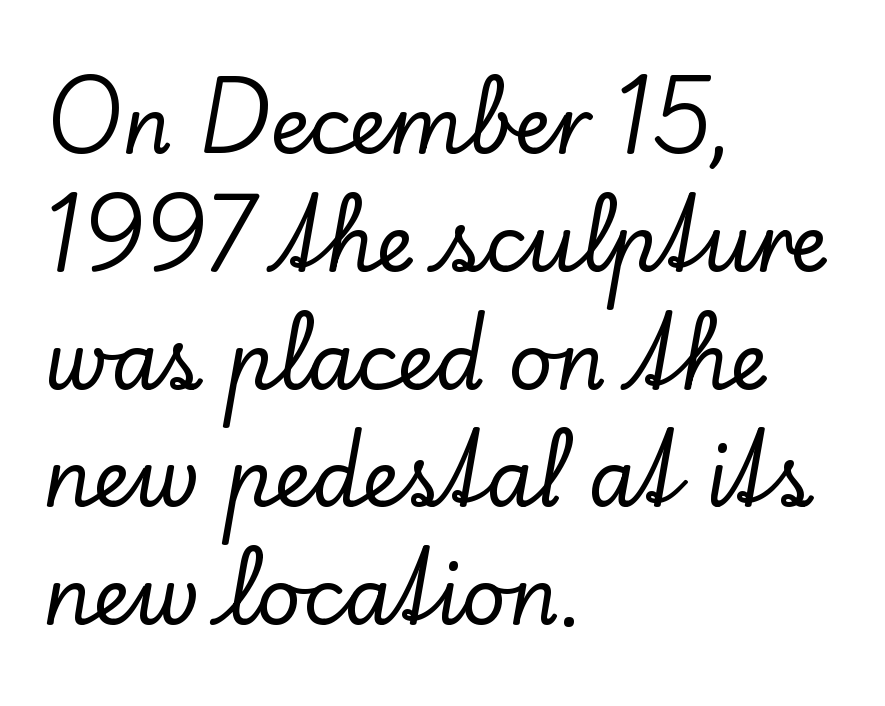
{"serif": "yes", "width": "normal", "stroke_contrast": "low", "x_height": "small", "monospaced": "no", "underline": "no", "align": "left", "line_spacing": "normal", "line_spacing_ratio": 1.51, "letter_spacing": "normal", "letter_spacing_em": 0.0, "glyph_px": 78}
